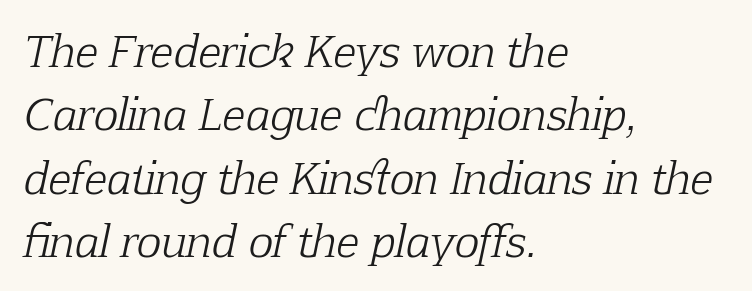
{"serif": "yes", "italic": "yes", "lean": "right", "slant_degrees": 12, "bold": "no", "weight": "light", "width": "normal", "stroke_contrast": "low", "x_height": "medium", "monospaced": "no", "underline": "no", "align": "left", "line_spacing": "normal", "line_spacing_ratio": 1.51, "letter_spacing": "normal", "letter_spacing_em": 0.0, "glyph_px": 42}
